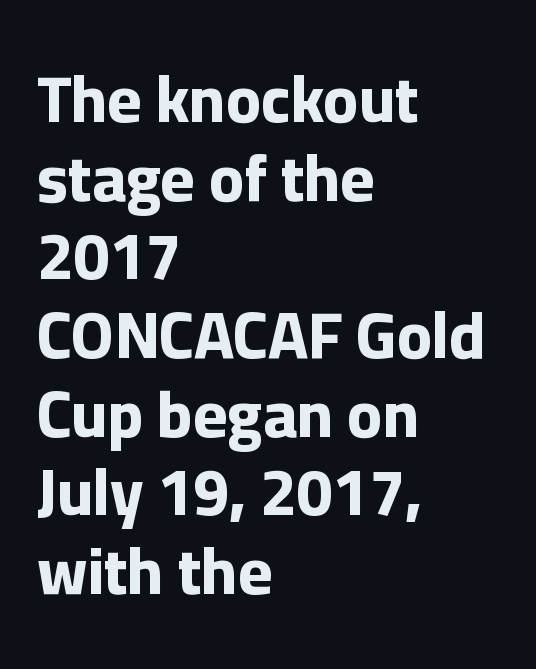
The image shows 65 px bold sans-serif type, upright; set left-aligned, line spacing 1.21x, normal letter spacing, not underlined; low stroke contrast and a medium x-height.
